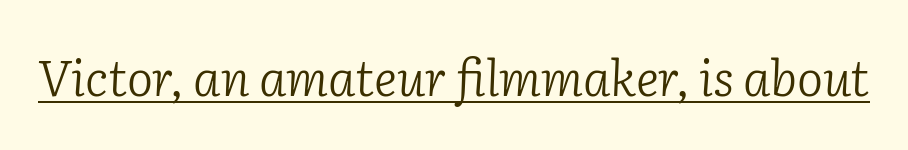
{"serif": "yes", "italic": "yes", "lean": "right", "slant_degrees": 2, "bold": "no", "weight": "light", "width": "normal", "stroke_contrast": "low", "x_height": "medium", "monospaced": "no", "underline": "yes", "letter_spacing": "normal", "letter_spacing_em": 0.0, "glyph_px": 49}
